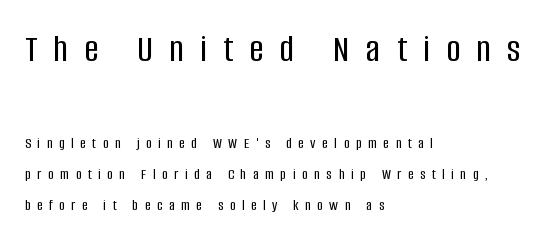
Q: Is the text italic (slanted)? A: No, it is upright.
Q: Is the typeface a serif or a sans-serif typeface? A: Sans-serif.
Q: Is the text underlined? A: No.
Q: How is the paragraph aligned? A: Left-aligned.
Q: Is the spacing between letters normal or unusually wide? A: Unusually wide.
Q: Is the spacing between lines tight, normal or loose? A: Loose.
Q: Which block of text is set in a larger size, the first (top) or the second (bottom)? A: The first (top) one.
Q: Width (condensed, normal, or wide)? A: Condensed.
Q: Stroke contrast? A: Low.
Q: x-height? A: Large.
Q: Monospaced? A: No.
